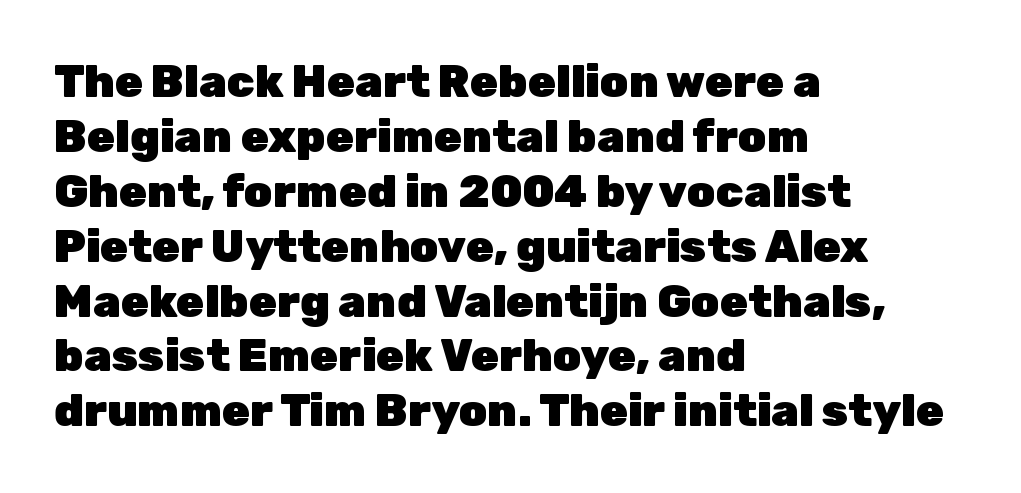
{"serif": "no", "italic": "no", "bold": "yes", "weight": "heavy", "width": "normal", "stroke_contrast": "low", "x_height": "medium", "monospaced": "no", "underline": "no", "align": "left", "line_spacing_ratio": 1.22, "letter_spacing": "normal", "letter_spacing_em": 0.0, "glyph_px": 45}
